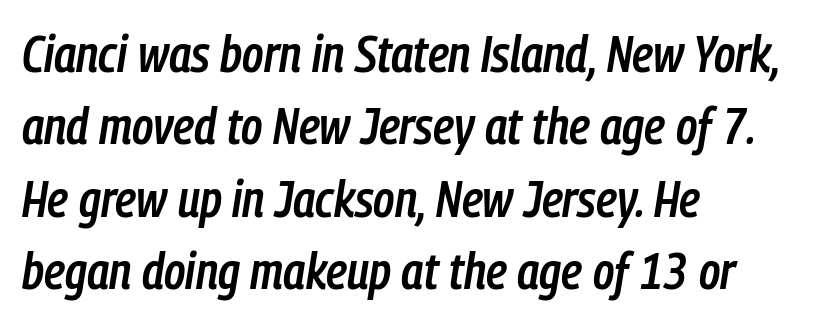
The face used here is a semibold: visibly heavier than regular, lighter than bold. Typeset ragged right — the left edge is the straight one. The whole block is typeset with a tilt. The rows are spaced the way most documents space them. How are the letters spaced? Ordinarily, with no added tracking.
